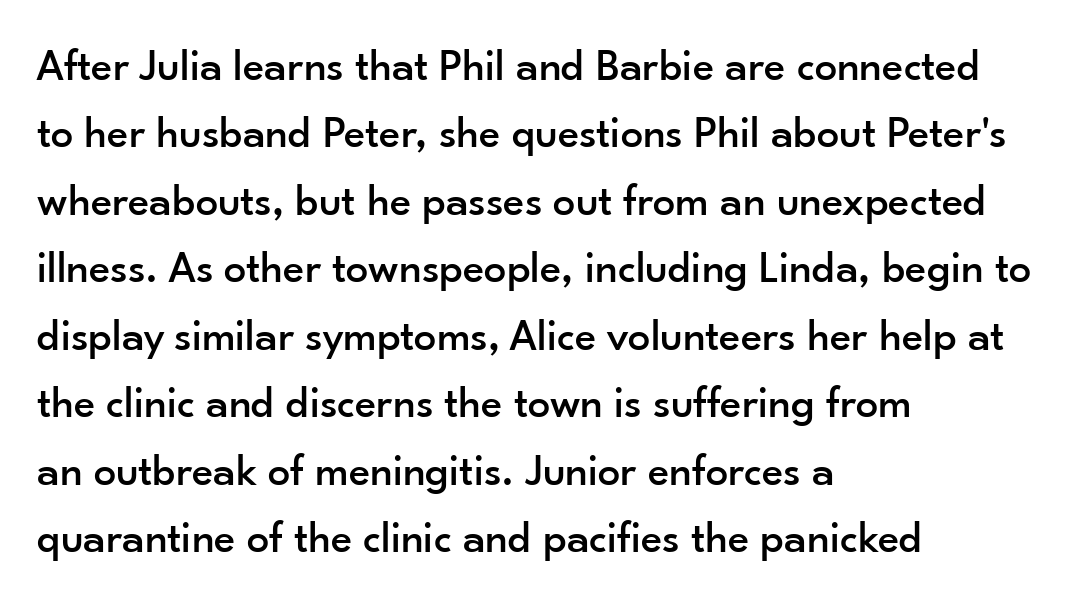
The horizontal fit of the characters is conventional and even. Whoever set this chose a conventional vertical rhythm. The specimen omits any rule beneath the text block's lines. Posture: vertical. Notice how the passage keeps a crisp vertical edge on the left only. Spacing verdict: proportional, widths tailored to each character.
